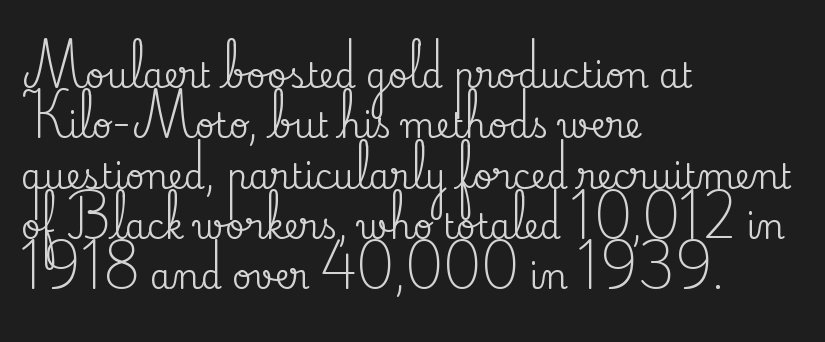
{"serif": "yes", "italic": "no", "width": "normal", "stroke_contrast": "medium", "x_height": "small", "monospaced": "no", "underline": "no", "align": "left", "line_spacing": "normal", "line_spacing_ratio": 1.48, "letter_spacing": "normal", "letter_spacing_em": 0.0, "glyph_px": 34}
